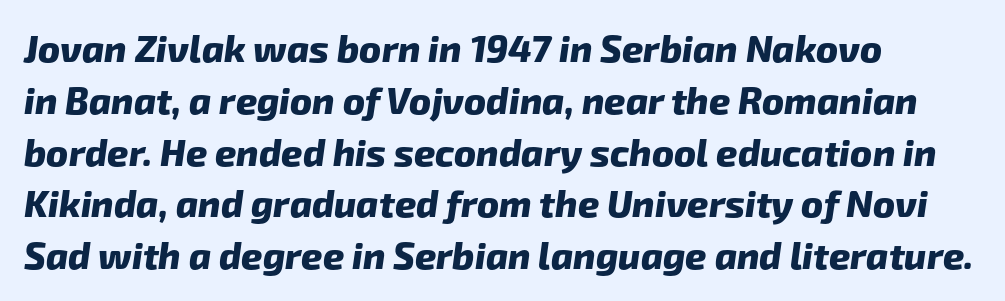
{"serif": "no", "bold": "yes", "weight": "heavy", "width": "normal", "stroke_contrast": "low", "x_height": "medium", "monospaced": "no", "underline": "no", "align": "left", "line_spacing": "normal", "line_spacing_ratio": 1.4, "letter_spacing": "normal", "letter_spacing_em": 0.0, "glyph_px": 37}
